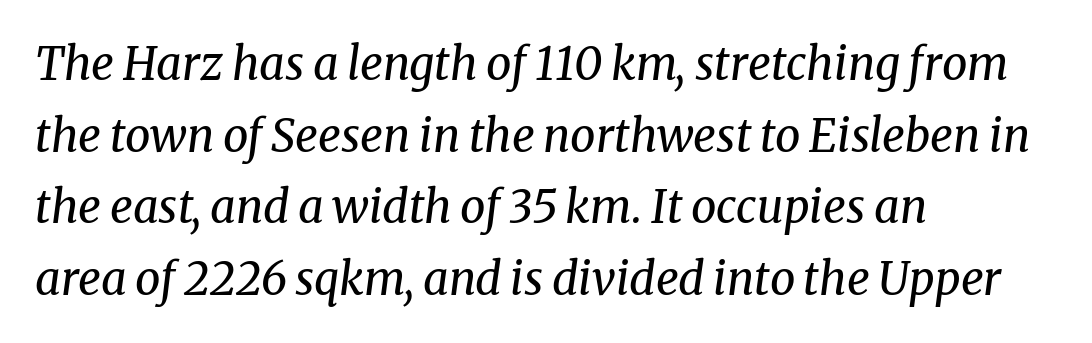
Q: Is the text bold? A: No.
Q: Is the text italic (slanted)? A: Yes, it leans right by about 8 degrees.
Q: Is the typeface a serif or a sans-serif typeface? A: Serif.
Q: Is the text underlined? A: No.
Q: How is the paragraph aligned? A: Left-aligned.
Q: Is the spacing between letters normal or unusually wide? A: Normal.
Q: Is the spacing between lines tight, normal or loose? A: Normal.
Q: Width (condensed, normal, or wide)? A: Normal.
Q: Stroke contrast? A: Medium.
Q: x-height? A: Medium.
Q: Monospaced? A: No.
